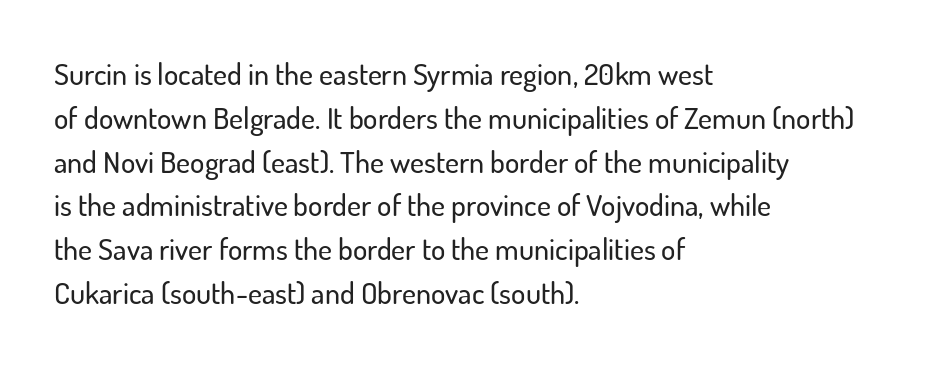
{"serif": "no", "italic": "no", "width": "normal", "stroke_contrast": "low", "x_height": "small", "monospaced": "no", "underline": "no", "align": "left", "line_spacing": "normal", "line_spacing_ratio": 1.46, "letter_spacing": "normal", "letter_spacing_em": 0.0, "glyph_px": 30}
